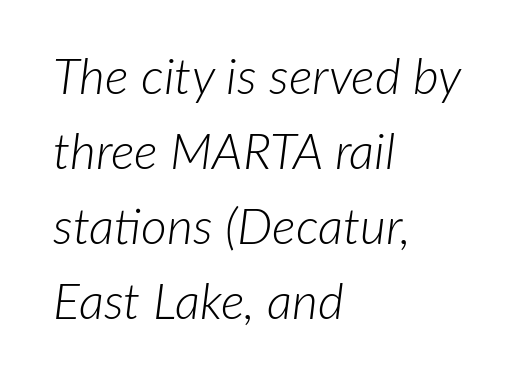
{"italic": "yes", "lean": "right", "slant_degrees": 7, "bold": "no", "weight": "light", "width": "normal", "stroke_contrast": "low", "x_height": "medium", "monospaced": "no", "underline": "no", "align": "left", "line_spacing": "normal", "line_spacing_ratio": 1.5, "letter_spacing": "normal", "letter_spacing_em": 0.0, "glyph_px": 50}
